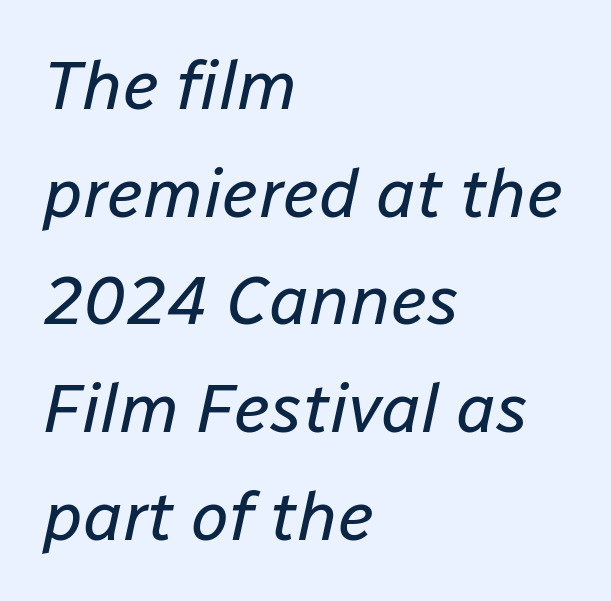
Q: Is the text bold? A: No.
Q: Is the text italic (slanted)? A: Yes, it leans right by about 12 degrees.
Q: Is the text underlined? A: No.
Q: How is the paragraph aligned? A: Left-aligned.
Q: Is the spacing between letters normal or unusually wide? A: Normal.
Q: Is the spacing between lines tight, normal or loose? A: Normal.
Q: Width (condensed, normal, or wide)? A: Normal.
Q: Stroke contrast? A: Low.
Q: x-height? A: Medium.
Q: Monospaced? A: No.
